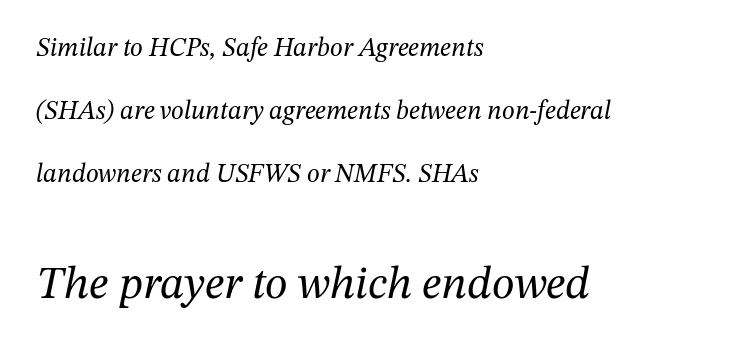
The image shows 46 px regular-weight serif type, italic (leaning right); set left-aligned, loose line spacing (2.42x), normal letter spacing, not underlined; the second (bottom) block is 1.77x larger; medium stroke contrast and a medium x-height.
